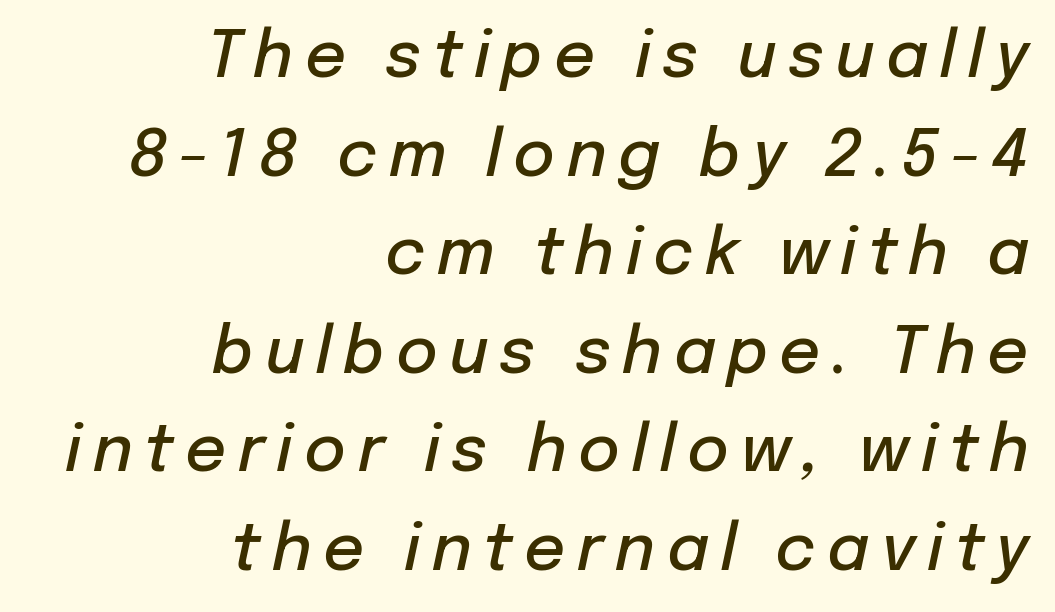
An italicized treatment has been applied to the whole sample. The paragraph has a hard right edge and a soft left edge. A semibold gives these letters moderate extra thickness, short of bold. The baseline area is clear. The block of text has a typical density, with ordinary space between rows. Note the varied advance widths — an 'i' is clearly narrower than an 'm'.
